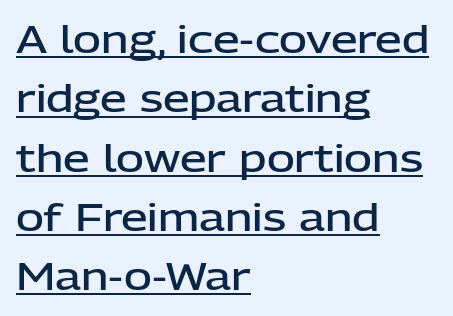
The image shows 38 px semibold sans-serif type, upright; set left-aligned, normal line spacing (1.56x), normal letter spacing, underlined; low stroke contrast and a medium x-height.
